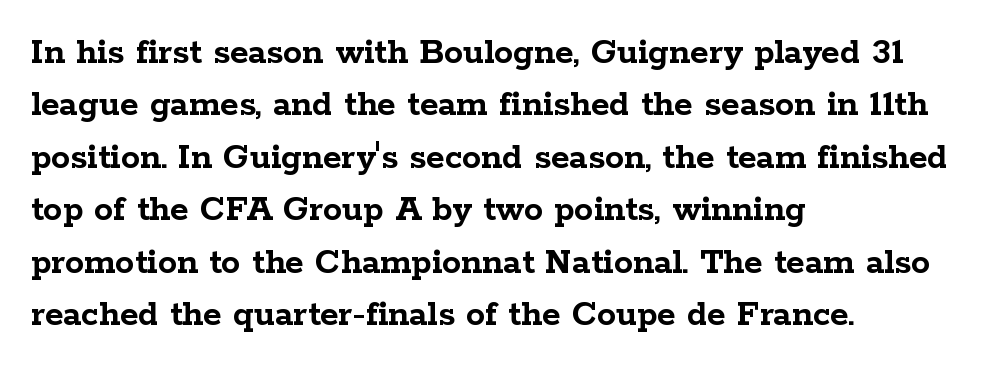
Q: Is the text bold? A: Yes.
Q: Is the text italic (slanted)? A: No, it is upright.
Q: Is the typeface a serif or a sans-serif typeface? A: Serif.
Q: Is the text underlined? A: No.
Q: How is the paragraph aligned? A: Left-aligned.
Q: Is the spacing between letters normal or unusually wide? A: Normal.
Q: Is the spacing between lines tight, normal or loose? A: Normal.
Q: Width (condensed, normal, or wide)? A: Wide.
Q: Stroke contrast? A: Low.
Q: x-height? A: Medium.
Q: Monospaced? A: No.
